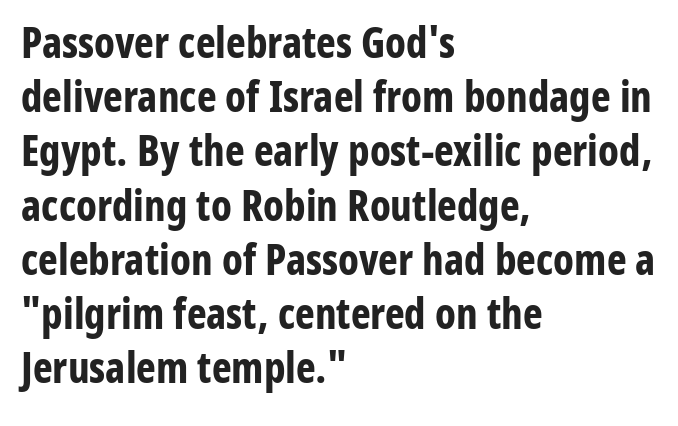
Q: Is the text bold? A: Yes.
Q: Is the text italic (slanted)? A: No, it is upright.
Q: Is the typeface a serif or a sans-serif typeface? A: Sans-serif.
Q: Is the text underlined? A: No.
Q: How is the paragraph aligned? A: Left-aligned.
Q: Is the spacing between letters normal or unusually wide? A: Normal.
Q: Is the spacing between lines tight, normal or loose? A: Normal.
Q: Width (condensed, normal, or wide)? A: Condensed.
Q: Stroke contrast? A: Low.
Q: x-height? A: Medium.
Q: Monospaced? A: No.
